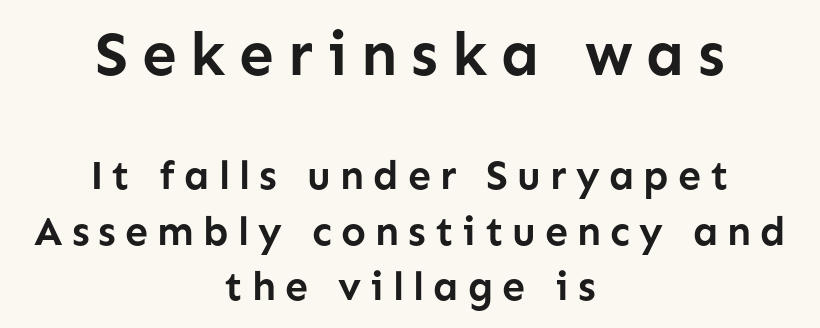
{"serif": "no", "italic": "no", "bold": "yes", "weight": "semibold", "width": "normal", "stroke_contrast": "low", "x_height": "medium", "monospaced": "no", "underline": "no", "align": "center", "line_spacing": "normal", "line_spacing_ratio": 1.36, "letter_spacing": "wide", "letter_spacing_em": 0.22, "larger_block": "first", "size_ratio": 1.51, "glyph_px": 62}
